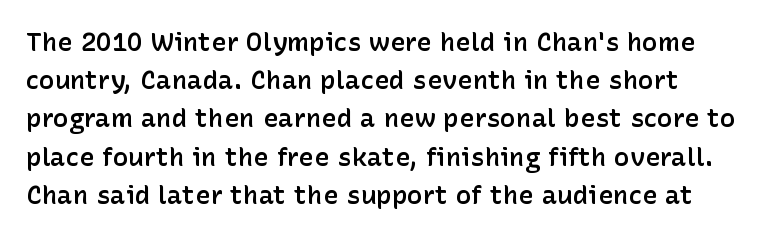
The image shows 26 px text type, upright; set normal line spacing (1.47x), normal letter spacing, not underlined.
